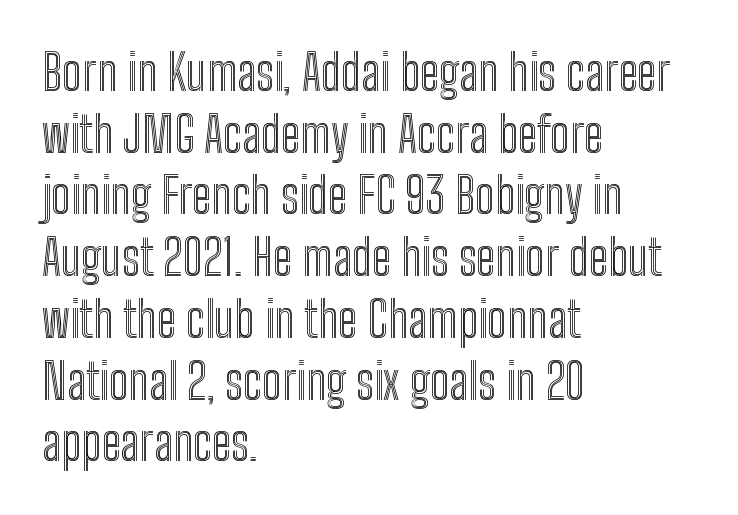
The rendering keeps characters at their native spacing. Think of a printed novel: that variable character pitch is what you see here. These lines were composed using upright roman letters. Anything drawn beneath the words? Only blank space. Is the block centered? No — it sits flush against the left margin. Is there much room between lines? A standard amount, neither cramped nor airy.
